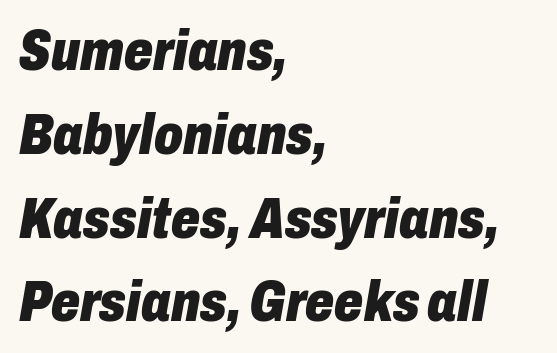
Q: Is the text bold? A: Yes.
Q: Is the text italic (slanted)? A: Yes, it leans right by about 10 degrees.
Q: Is the text underlined? A: No.
Q: How is the paragraph aligned? A: Left-aligned.
Q: Is the spacing between letters normal or unusually wide? A: Normal.
Q: Is the spacing between lines tight, normal or loose? A: Normal.
Q: Width (condensed, normal, or wide)? A: Condensed.
Q: Stroke contrast? A: Low.
Q: x-height? A: Medium.
Q: Monospaced? A: No.
